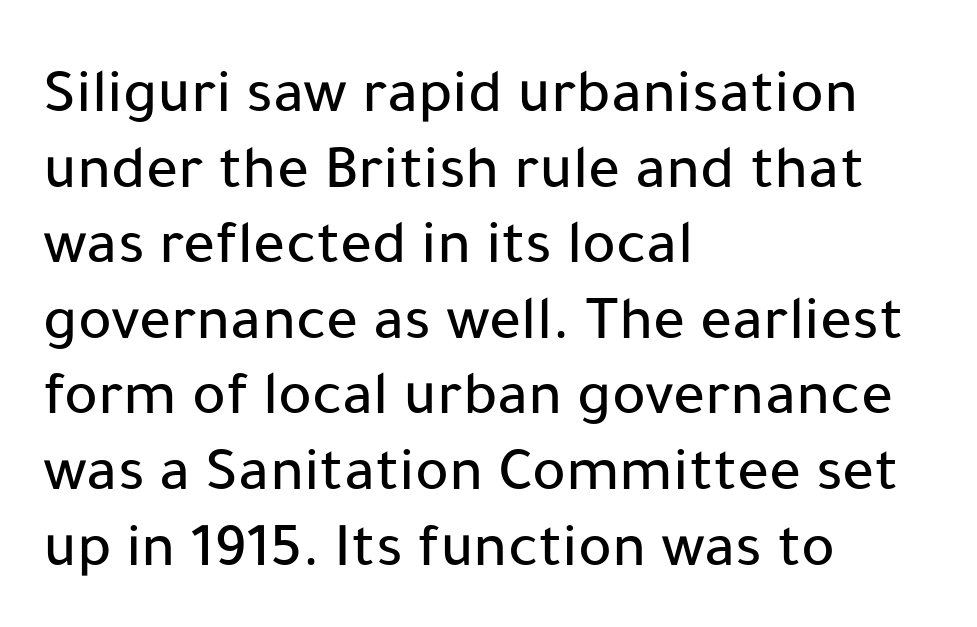
{"serif": "no", "italic": "no", "width": "normal", "stroke_contrast": "low", "x_height": "medium", "monospaced": "no", "underline": "no", "align": "left", "line_spacing_ratio": 1.2, "letter_spacing": "normal", "letter_spacing_em": 0.0, "glyph_px": 63}
